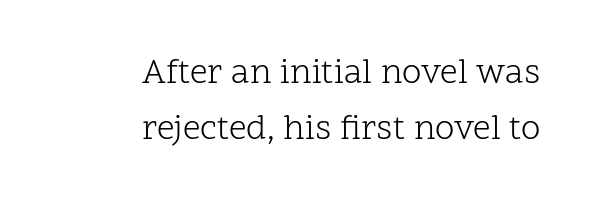
The image shows 35 px light serif type, upright; set right-aligned, normal line spacing (1.61x), normal letter spacing, not underlined; low stroke contrast and a medium x-height.
